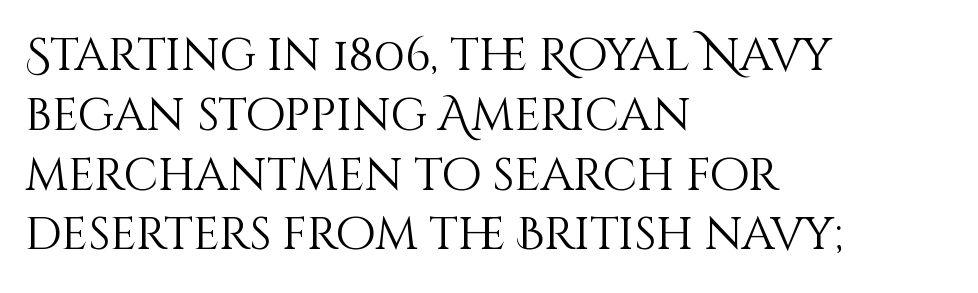
{"italic": "no", "bold": "no", "weight": "light", "width": "normal", "stroke_contrast": "medium", "x_height": "large", "monospaced": "no", "underline": "no", "align": "left", "line_spacing": "normal", "line_spacing_ratio": 1.3, "letter_spacing": "normal", "letter_spacing_em": 0.0, "glyph_px": 46}
